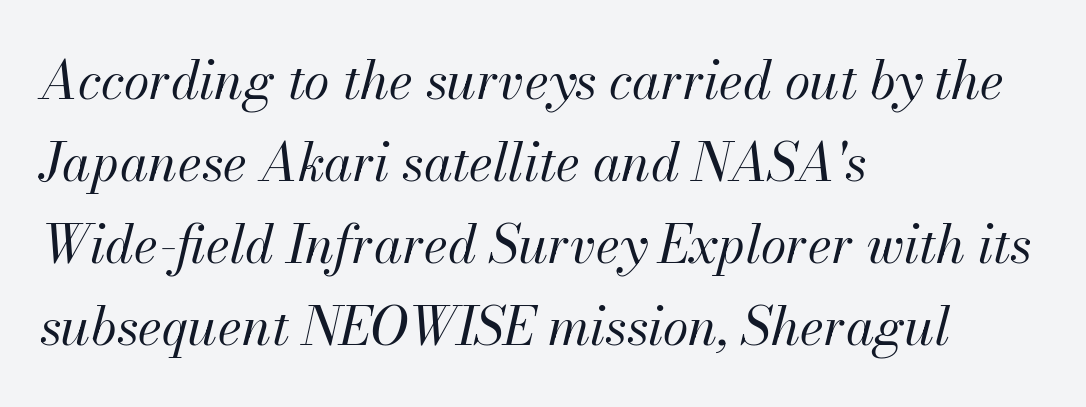
{"italic": "yes", "lean": "right", "slant_degrees": 13, "bold": "no", "weight": "regular", "width": "normal", "stroke_contrast": "medium", "x_height": "small", "monospaced": "no", "underline": "no", "align": "left", "line_spacing": "normal", "line_spacing_ratio": 1.58, "letter_spacing": "normal", "letter_spacing_em": 0.0, "glyph_px": 52}
